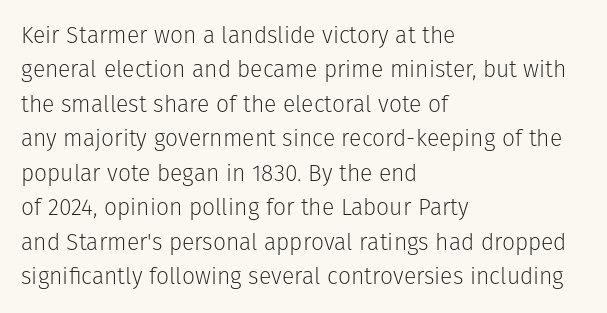
{"italic": "no", "bold": "no", "underline": "no", "align": "left", "line_spacing": "normal", "line_spacing_ratio": 1.5, "letter_spacing": "normal", "letter_spacing_em": 0.0, "glyph_px": 23}
